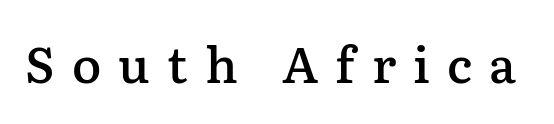
The foot of each line stays bare and open. Here the glyphs are tracked loosely, breaking word shapes into spaced letters. A typesetter would label this face a serif. When letters stand straight like this, we call the style roman or upright. How heavy is the stroke? Medium-heavy — a semibold, shy of bold.
